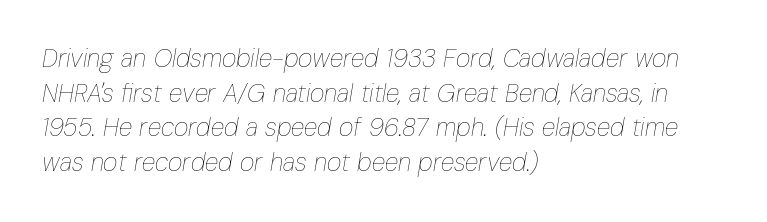
The image shows 25 px text type, italic (leaning right); set left-aligned, normal line spacing (1.39x), normal letter spacing, not underlined.
